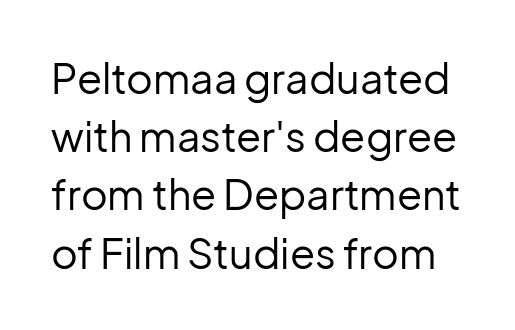
{"serif": "no", "italic": "no", "bold": "no", "weight": "regular", "width": "normal", "stroke_contrast": "low", "x_height": "medium", "monospaced": "no", "underline": "no", "line_spacing": "normal", "line_spacing_ratio": 1.42, "letter_spacing": "normal", "letter_spacing_em": 0.0, "glyph_px": 41}
